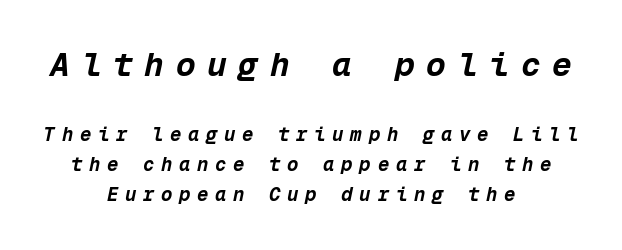
Q: Is the text bold? A: Yes.
Q: Is the text italic (slanted)? A: Yes, it leans right by about 12 degrees.
Q: Is the text underlined? A: No.
Q: How is the paragraph aligned? A: Centered.
Q: Is the spacing between letters normal or unusually wide? A: Unusually wide.
Q: Is the spacing between lines tight, normal or loose? A: Normal.
Q: Which block of text is set in a larger size, the first (top) or the second (bottom)? A: The first (top) one.
Q: Width (condensed, normal, or wide)? A: Normal.
Q: Stroke contrast? A: Low.
Q: x-height? A: Medium.
Q: Monospaced? A: Yes.
